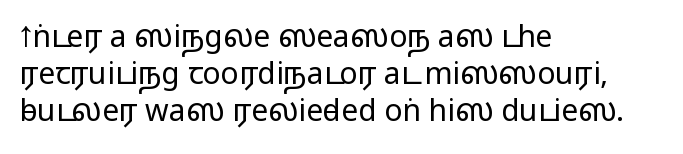
Q: Is the text italic (slanted)? A: No, it is upright.
Q: Is the typeface a serif or a sans-serif typeface? A: Sans-serif.
Q: Is the text underlined? A: No.
Q: How is the paragraph aligned? A: Left-aligned.
Q: Is the spacing between letters normal or unusually wide? A: Normal.
Q: Width (condensed, normal, or wide)? A: Wide.
Q: Stroke contrast? A: Medium.
Q: Monospaced? A: No.
